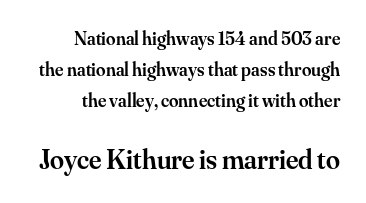
Q: Is the text bold? A: Semi-bold.
Q: Is the text italic (slanted)? A: No, it is upright.
Q: Is the typeface a serif or a sans-serif typeface? A: Serif.
Q: Is the text underlined? A: No.
Q: How is the paragraph aligned? A: Right-aligned.
Q: Is the spacing between letters normal or unusually wide? A: Normal.
Q: Is the spacing between lines tight, normal or loose? A: Normal.
Q: Which block of text is set in a larger size, the first (top) or the second (bottom)? A: The second (bottom) one.
Q: Width (condensed, normal, or wide)? A: Normal.
Q: Stroke contrast? A: Medium.
Q: x-height? A: Small.
Q: Monospaced? A: No.
